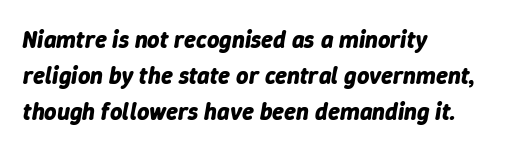
Q: Is the text bold? A: Yes.
Q: Is the text italic (slanted)? A: Yes, it leans right by about 9 degrees.
Q: Is the text underlined? A: No.
Q: How is the paragraph aligned? A: Left-aligned.
Q: Is the spacing between letters normal or unusually wide? A: Normal.
Q: Is the spacing between lines tight, normal or loose? A: Normal.
